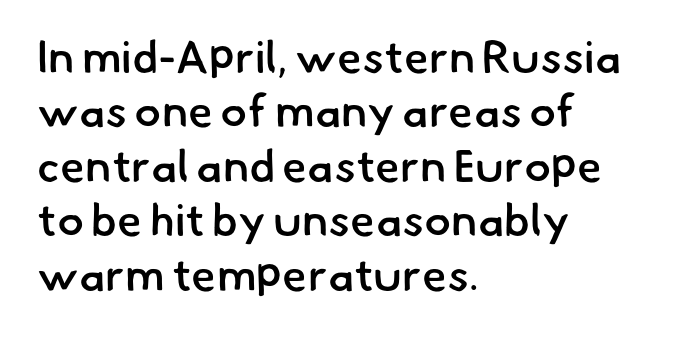
This sample has the flowing, uneven cadence of proportional lettering. Typographically, this falls in the sans-serif category. The lines are quadded left. Every letter is mildly thick-stroked: semibold rather than bold. Only glyphs here, with clear space below each row. Tracking value appears to be zero — textbook default spacing.
